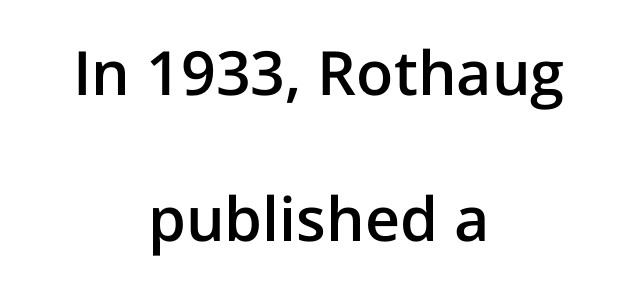
The paragraph shown floats in the horizontal middle. Proportional: the letters do not fall into vertical columns. Italic: no, the glyphs are upright roman. In terms of letterform style, serifs are entirely absent. The vertical gap from one line to the next is large.
